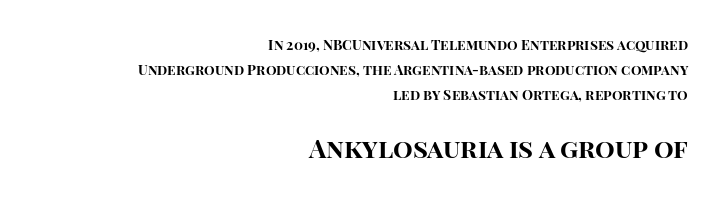
The image shows 26 px bold type, upright; set right-aligned, line spacing 1.77x, normal letter spacing, not underlined; the second (bottom) block is 1.86x larger.
